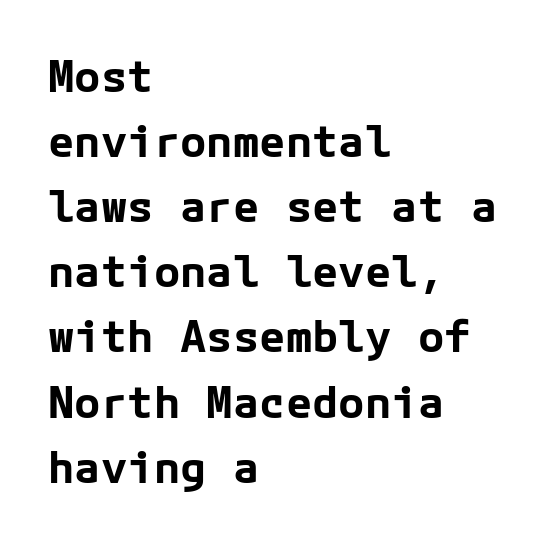
{"serif": "no", "italic": "no", "bold": "yes", "weight": "bold", "width": "normal", "stroke_contrast": "low", "x_height": "medium", "underline": "no", "align": "left", "line_spacing": "normal", "line_spacing_ratio": 1.48, "letter_spacing": "normal", "letter_spacing_em": 0.0, "glyph_px": 44}
